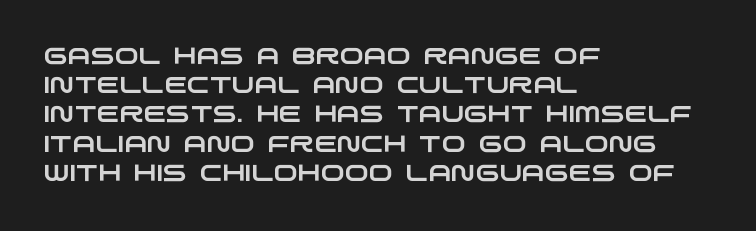
{"underline": "no", "align": "left", "line_spacing": "normal", "line_spacing_ratio": 1.27, "letter_spacing": "normal", "letter_spacing_em": 0.0, "glyph_px": 23}
